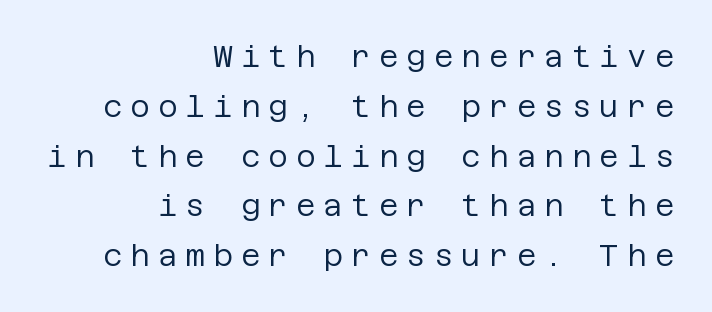
Q: Is the text bold? A: No.
Q: Is the text italic (slanted)? A: No, it is upright.
Q: Is the typeface a serif or a sans-serif typeface? A: Sans-serif.
Q: Is the text underlined? A: No.
Q: How is the paragraph aligned? A: Right-aligned.
Q: Is the spacing between letters normal or unusually wide? A: Unusually wide.
Q: Is the spacing between lines tight, normal or loose? A: Normal.
Q: Width (condensed, normal, or wide)? A: Normal.
Q: Stroke contrast? A: Low.
Q: x-height? A: Large.
